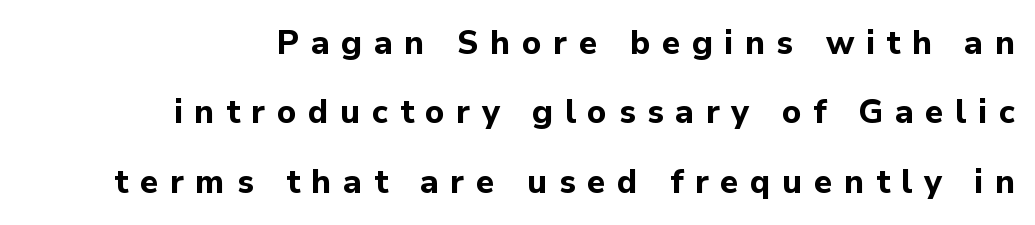
Q: Is the text bold? A: Yes.
Q: Is the text italic (slanted)? A: No, it is upright.
Q: Is the typeface a serif or a sans-serif typeface? A: Sans-serif.
Q: Is the text underlined? A: No.
Q: How is the paragraph aligned? A: Right-aligned.
Q: Is the spacing between letters normal or unusually wide? A: Unusually wide.
Q: Is the spacing between lines tight, normal or loose? A: Loose.
Q: Width (condensed, normal, or wide)? A: Normal.
Q: Stroke contrast? A: Low.
Q: x-height? A: Medium.
Q: Monospaced? A: No.
